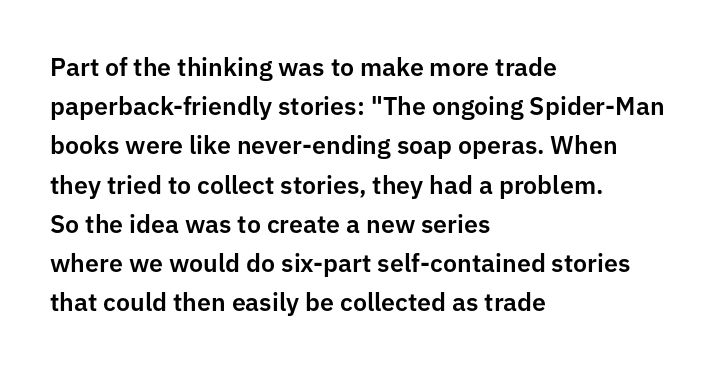
{"italic": "no", "underline": "no", "align": "left", "line_spacing": "normal", "line_spacing_ratio": 1.57, "letter_spacing": "normal", "letter_spacing_em": 0.0, "glyph_px": 25}
